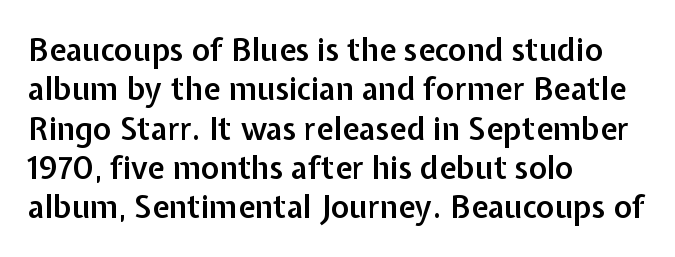
The image shows 31 px semibold sans-serif type, upright; set left-aligned, normal line spacing (1.27x), normal letter spacing, not underlined; low stroke contrast and a medium x-height.
